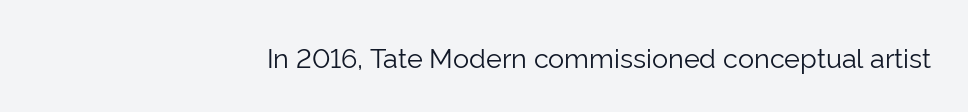
Q: Is the text bold? A: No.
Q: Is the text italic (slanted)? A: No, it is upright.
Q: Is the text underlined? A: No.
Q: How is the paragraph aligned? A: Right-aligned.
Q: Is the spacing between letters normal or unusually wide? A: Normal.
